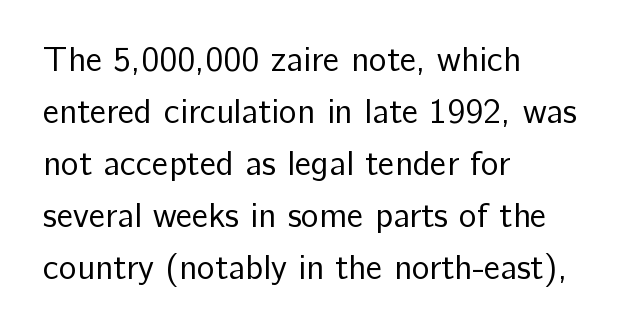
{"serif": "no", "italic": "no", "bold": "no", "weight": "regular", "width": "normal", "stroke_contrast": "low", "x_height": "medium", "monospaced": "no", "underline": "no", "align": "left", "line_spacing": "normal", "line_spacing_ratio": 1.53, "letter_spacing": "normal", "letter_spacing_em": 0.0, "glyph_px": 34}
